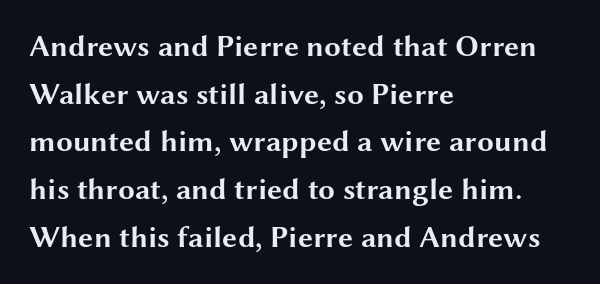
The image shows 30 px bold, wide sans-serif type, upright; set left-aligned, normal line spacing (1.59x), normal letter spacing, not underlined; medium stroke contrast and a medium x-height.
